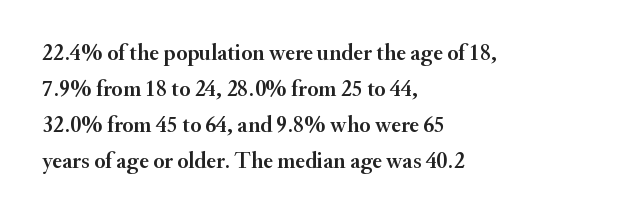
Q: Is the text italic (slanted)? A: No, it is upright.
Q: Is the text underlined? A: No.
Q: How is the paragraph aligned? A: Left-aligned.
Q: Is the spacing between letters normal or unusually wide? A: Normal.
Q: Is the spacing between lines tight, normal or loose? A: Normal.
